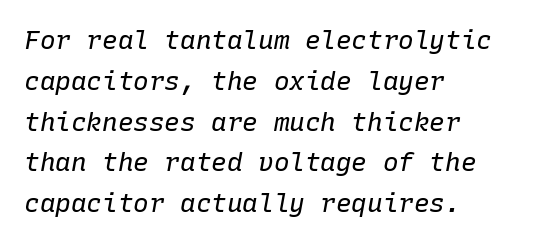
Q: Is the text bold? A: No.
Q: Is the text italic (slanted)? A: Yes, it leans right by about 10 degrees.
Q: Is the text underlined? A: No.
Q: How is the paragraph aligned? A: Left-aligned.
Q: Is the spacing between letters normal or unusually wide? A: Normal.
Q: Is the spacing between lines tight, normal or loose? A: Normal.
